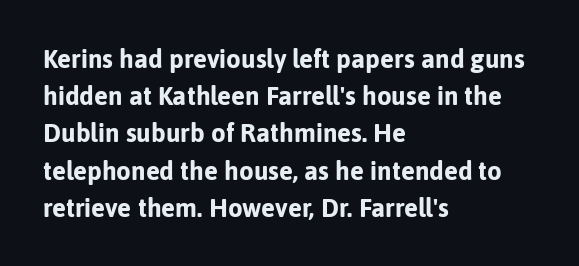
The image shows 26 px bold type, upright; set left-aligned, normal line spacing (1.43x), normal letter spacing, not underlined.
